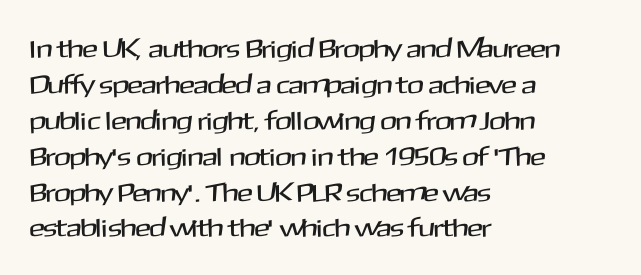
Q: Is the text italic (slanted)? A: No, it is upright.
Q: Is the text underlined? A: No.
Q: How is the paragraph aligned? A: Left-aligned.
Q: Is the spacing between letters normal or unusually wide? A: Normal.
Q: Is the spacing between lines tight, normal or loose? A: Normal.
